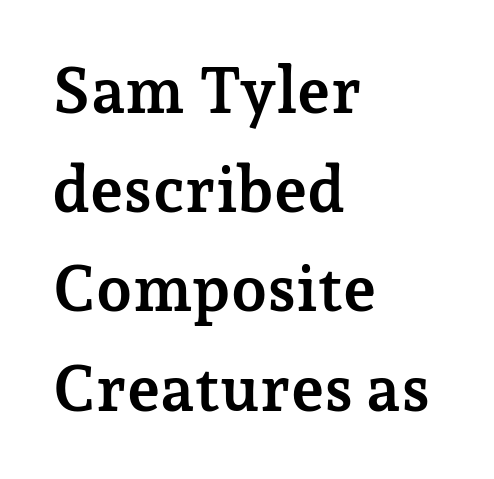
The image shows 64 px semibold serif type, upright; set left-aligned, normal line spacing (1.55x), normal letter spacing, not underlined; low stroke contrast and a medium x-height.
